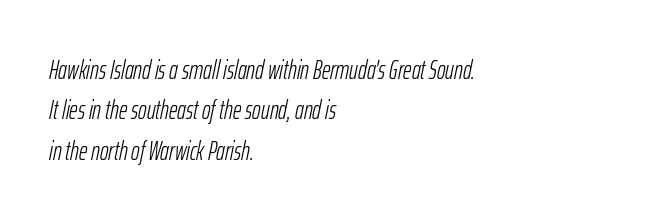
Q: Is the text bold? A: No.
Q: Is the text italic (slanted)? A: Yes, it leans right by about 12 degrees.
Q: Is the text underlined? A: No.
Q: How is the paragraph aligned? A: Left-aligned.
Q: Is the spacing between letters normal or unusually wide? A: Normal.
Q: Is the spacing between lines tight, normal or loose? A: Normal.
